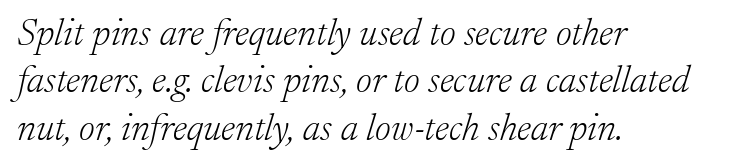
{"serif": "yes", "italic": "yes", "lean": "right", "slant_degrees": 17, "bold": "no", "weight": "light", "width": "normal", "stroke_contrast": "low", "x_height": "medium", "monospaced": "no", "underline": "no", "align": "left", "line_spacing": "normal", "line_spacing_ratio": 1.25, "letter_spacing": "normal", "letter_spacing_em": 0.0, "glyph_px": 38}
